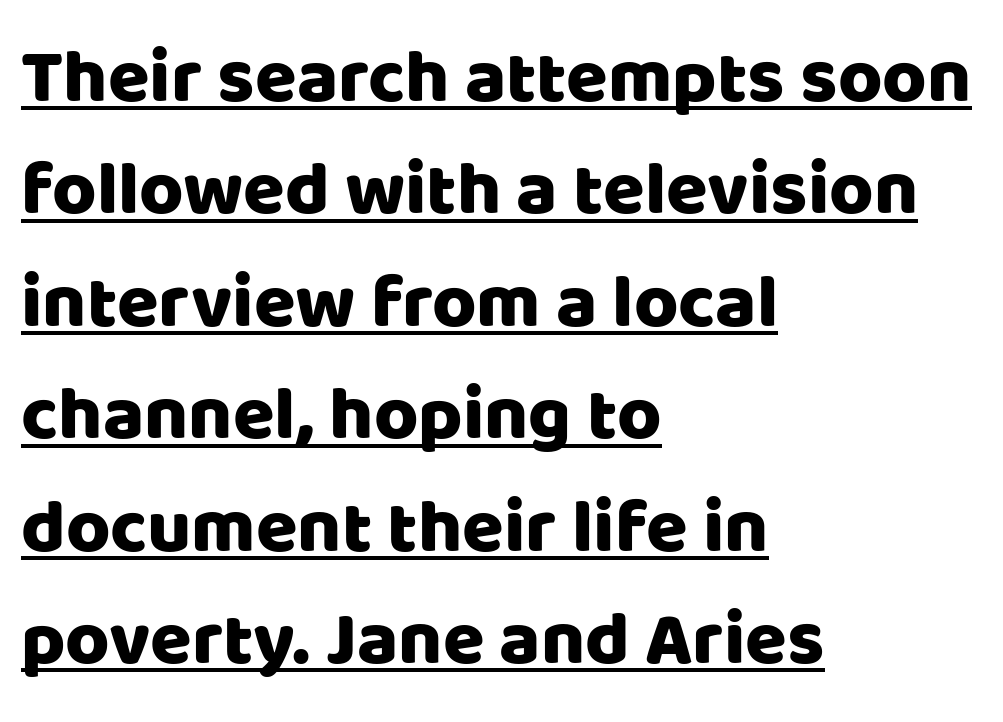
This sample is left-justified, so line endings fall wherever the words run out. Do the characters align in a grid? No, the font is proportional. Look at the tracking — it's just the regular setting, nothing added. Check where the strokes stop: nothing finishes them off — pure sans. Notice how the stems are strictly vertical — no italics here. Notice how a bar underscores the lettering throughout.
